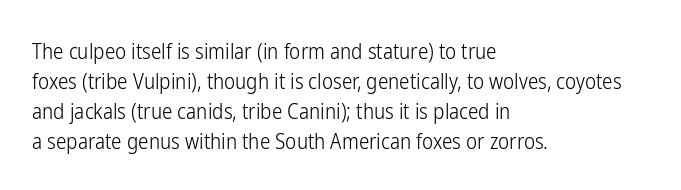
Compared with typical body copy, the letter spacing here is the same. The text block is weighted toward the left margin, trailing off unevenly rightward. The foot of each line stays bare and open. Evenly set lines give the paragraph a standard silhouette. Stroke thickness stays within the range of a standard reading face or lighter.
